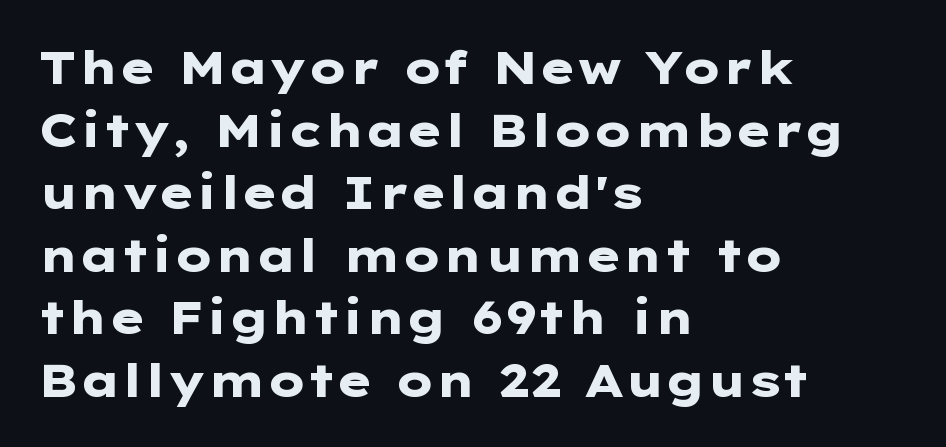
The image shows 46 px heavy, wide sans-serif type, upright; set left-aligned, normal line spacing (1.36x), normal letter spacing, not underlined; low stroke contrast and a medium x-height.
